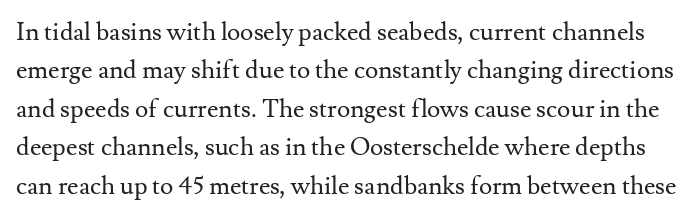
{"italic": "no", "bold": "no", "underline": "no", "line_spacing": "normal", "line_spacing_ratio": 1.54, "letter_spacing": "normal", "letter_spacing_em": 0.0, "glyph_px": 25}
